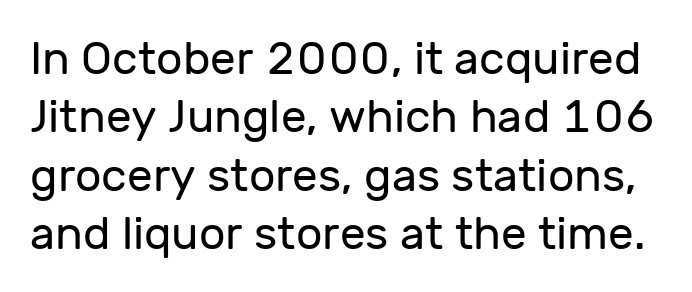
Q: Is the text bold? A: No.
Q: Is the text italic (slanted)? A: No, it is upright.
Q: Is the typeface a serif or a sans-serif typeface? A: Sans-serif.
Q: Is the text underlined? A: No.
Q: Is the spacing between letters normal or unusually wide? A: Normal.
Q: Is the spacing between lines tight, normal or loose? A: Normal.
Q: Width (condensed, normal, or wide)? A: Normal.
Q: Stroke contrast? A: Low.
Q: x-height? A: Medium.
Q: Monospaced? A: No.
